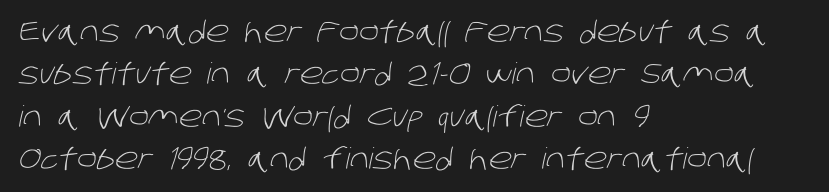
{"serif": "no", "bold": "no", "weight": "light", "width": "normal", "stroke_contrast": "low", "x_height": "large", "monospaced": "no", "underline": "no", "align": "left", "line_spacing": "normal", "line_spacing_ratio": 1.46, "letter_spacing": "normal", "letter_spacing_em": 0.0, "glyph_px": 29}
